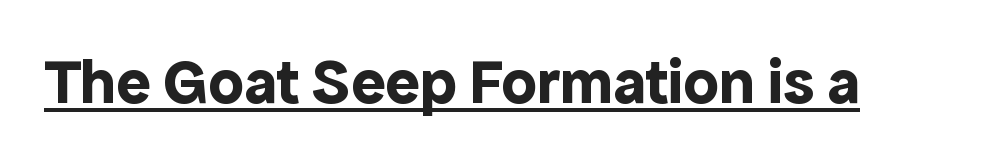
{"serif": "no", "italic": "no", "bold": "yes", "weight": "bold", "width": "normal", "x_height": "medium", "monospaced": "no", "underline": "yes", "letter_spacing": "normal", "letter_spacing_em": 0.0, "glyph_px": 64}
